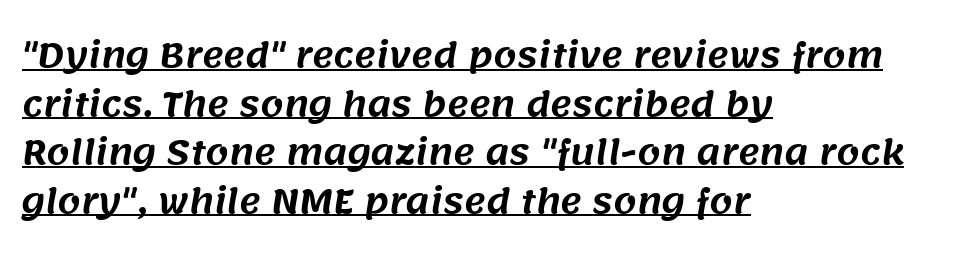
All the whitespace from short lines collects on the right. Is there much room between lines? A standard amount, neither cramped nor airy. Caption: lettering with a line underneath. This is sans-serif lettering, the kind often seen on screens and signage.
